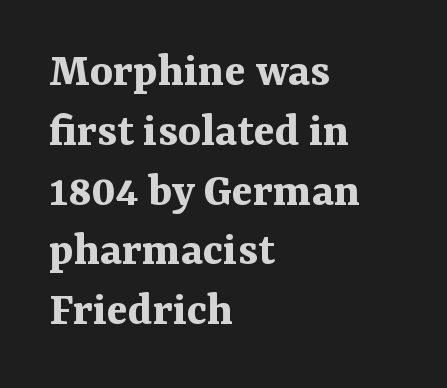
Does the copy run flush right? No — it runs flush left. The space beneath each line is pristine and unruled. Every letter is thick-stroked: bold, no question. Spacing verdict: proportional, widths tailored to each character.
